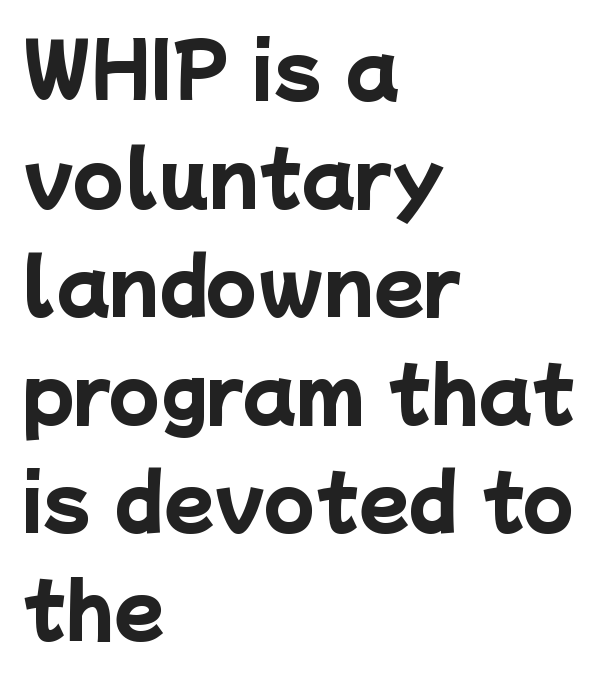
{"serif": "no", "bold": "yes", "weight": "heavy", "width": "normal", "stroke_contrast": "low", "x_height": "medium", "monospaced": "no", "underline": "no", "align": "left", "line_spacing": "normal", "line_spacing_ratio": 1.48, "letter_spacing": "normal", "letter_spacing_em": 0.0, "glyph_px": 73}
